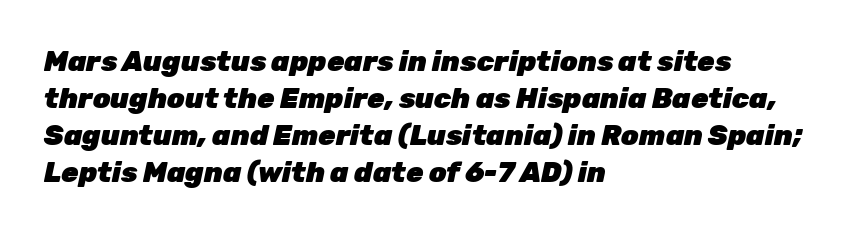
The image shows 28 px heavy type, italic (leaning right); set left-aligned, normal line spacing (1.32x), normal letter spacing, not underlined; low stroke contrast and a medium x-height.
